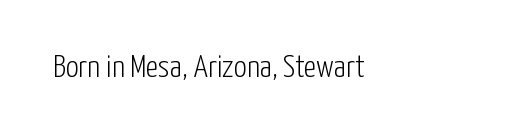
{"serif": "no", "italic": "no", "bold": "no", "weight": "light", "width": "condensed", "stroke_contrast": "low", "x_height": "medium", "monospaced": "no", "underline": "no", "letter_spacing": "normal", "letter_spacing_em": 0.0, "glyph_px": 32}
